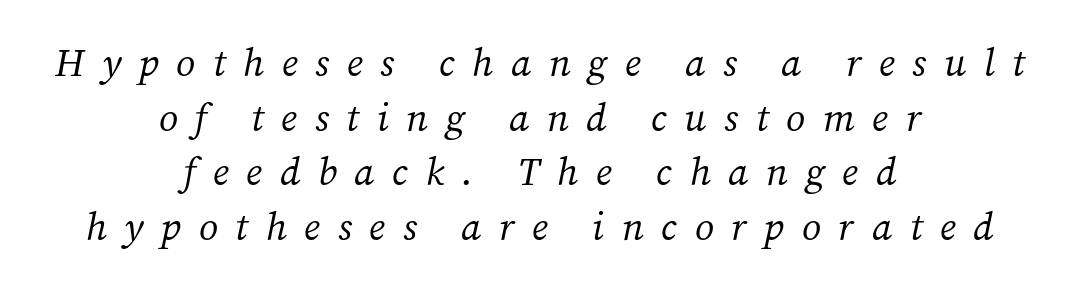
The image shows 39 px regular-weight serif type, italic (leaning right); set centered, normal line spacing (1.4x), unusually wide letter spacing (+0.45 em), not underlined; medium stroke contrast and a medium x-height.
